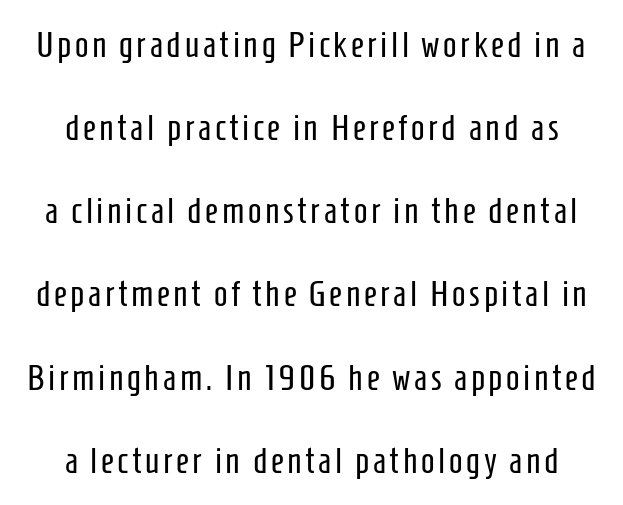
Q: Is the text bold? A: No.
Q: Is the text italic (slanted)? A: No, it is upright.
Q: Is the typeface a serif or a sans-serif typeface? A: Sans-serif.
Q: Is the text underlined? A: No.
Q: Is the spacing between lines tight, normal or loose? A: Loose.
Q: Width (condensed, normal, or wide)? A: Condensed.
Q: Stroke contrast? A: Low.
Q: x-height? A: Medium.
Q: Monospaced? A: No.
